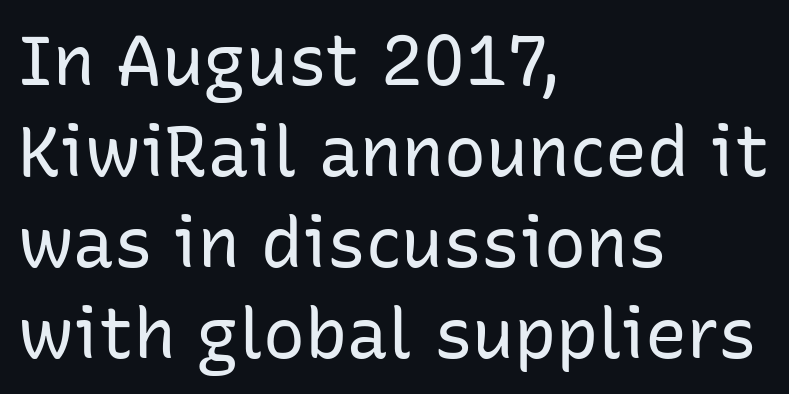
The image shows 70 px regular-weight sans-serif type, upright; set left-aligned, normal line spacing (1.3x), normal letter spacing, not underlined; low stroke contrast and a medium x-height.
